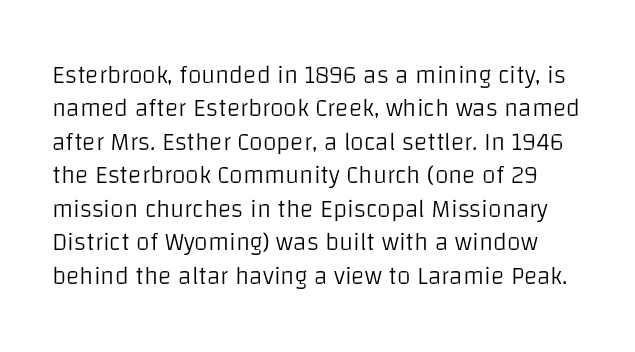
Q: Is the text bold? A: No.
Q: Is the text italic (slanted)? A: No, it is upright.
Q: Is the text underlined? A: No.
Q: Is the spacing between letters normal or unusually wide? A: Normal.
Q: Is the spacing between lines tight, normal or loose? A: Normal.
